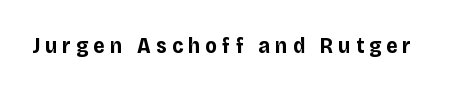
The image shows 22 px bold type, upright; set unusually wide letter spacing (+0.24 em), not underlined.
